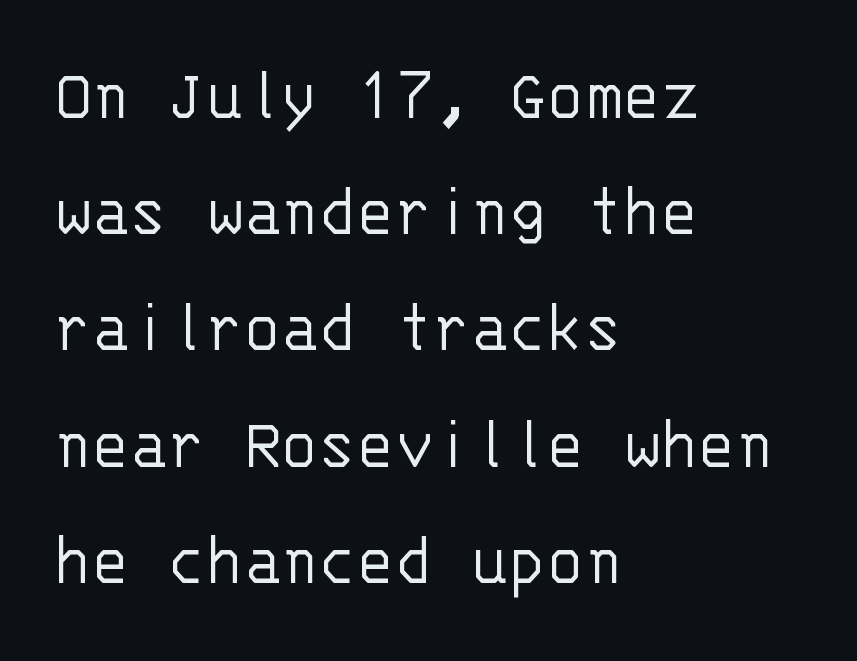
The image shows 78 px light sans-serif type, upright, monospaced; set left-aligned, normal line spacing (1.49x), normal letter spacing, not underlined; low stroke contrast and a large x-height.
